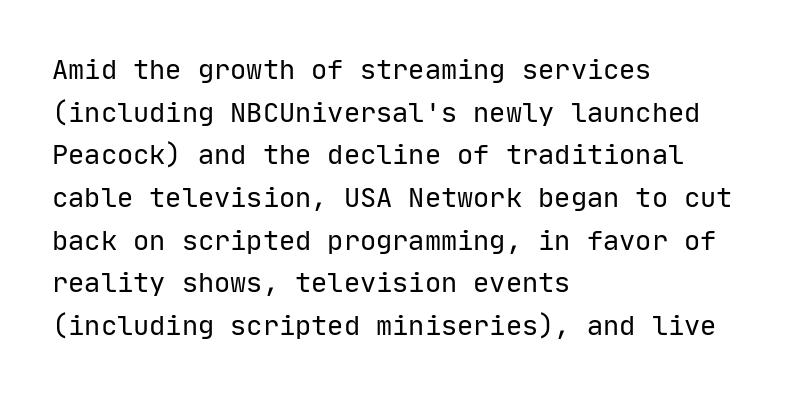
{"italic": "no", "bold": "no", "underline": "no", "align": "left", "line_spacing": "normal", "line_spacing_ratio": 1.58, "letter_spacing": "normal", "letter_spacing_em": 0.0, "glyph_px": 27}
